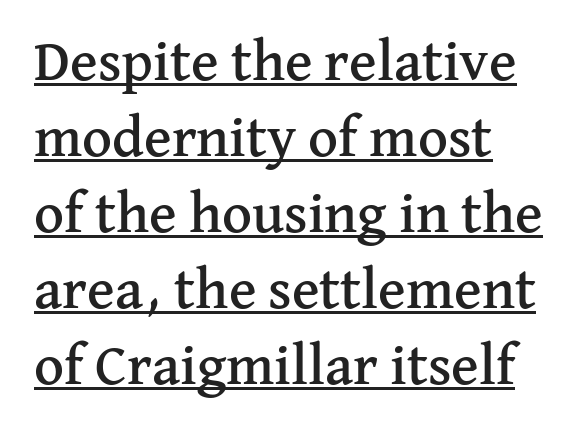
Q: Is the text italic (slanted)? A: No, it is upright.
Q: Is the typeface a serif or a sans-serif typeface? A: Serif.
Q: Is the text underlined? A: Yes.
Q: How is the paragraph aligned? A: Left-aligned.
Q: Is the spacing between letters normal or unusually wide? A: Normal.
Q: Is the spacing between lines tight, normal or loose? A: Normal.
Q: Width (condensed, normal, or wide)? A: Normal.
Q: Stroke contrast? A: Medium.
Q: x-height? A: Medium.
Q: Monospaced? A: No.
